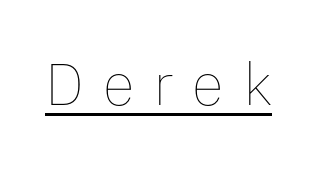
{"italic": "no", "bold": "no", "weight": "thin", "width": "normal", "stroke_contrast": "low", "x_height": "medium", "monospaced": "no", "underline": "yes", "letter_spacing": "wide", "letter_spacing_em": 0.32, "glyph_px": 59}
